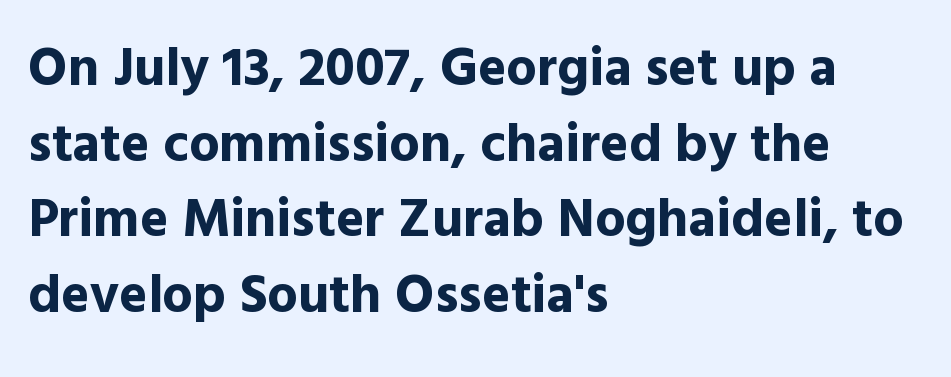
{"serif": "no", "italic": "no", "bold": "yes", "weight": "bold", "width": "normal", "x_height": "medium", "monospaced": "no", "underline": "no", "align": "left", "line_spacing": "normal", "line_spacing_ratio": 1.4, "letter_spacing": "normal", "letter_spacing_em": 0.0, "glyph_px": 54}
